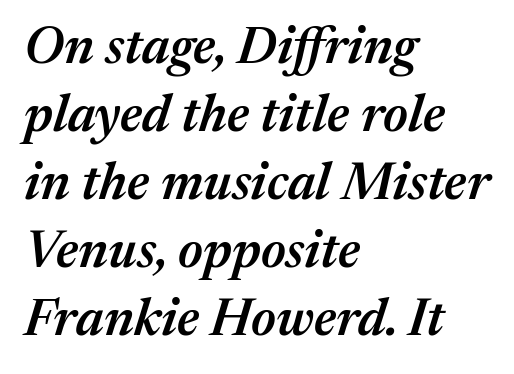
{"italic": "yes", "lean": "right", "slant_degrees": 17, "bold": "semi", "weight": "semibold", "width": "normal", "stroke_contrast": "medium", "x_height": "medium", "monospaced": "no", "underline": "no", "align": "left", "line_spacing": "normal", "line_spacing_ratio": 1.31, "letter_spacing": "normal", "letter_spacing_em": 0.0, "glyph_px": 52}
